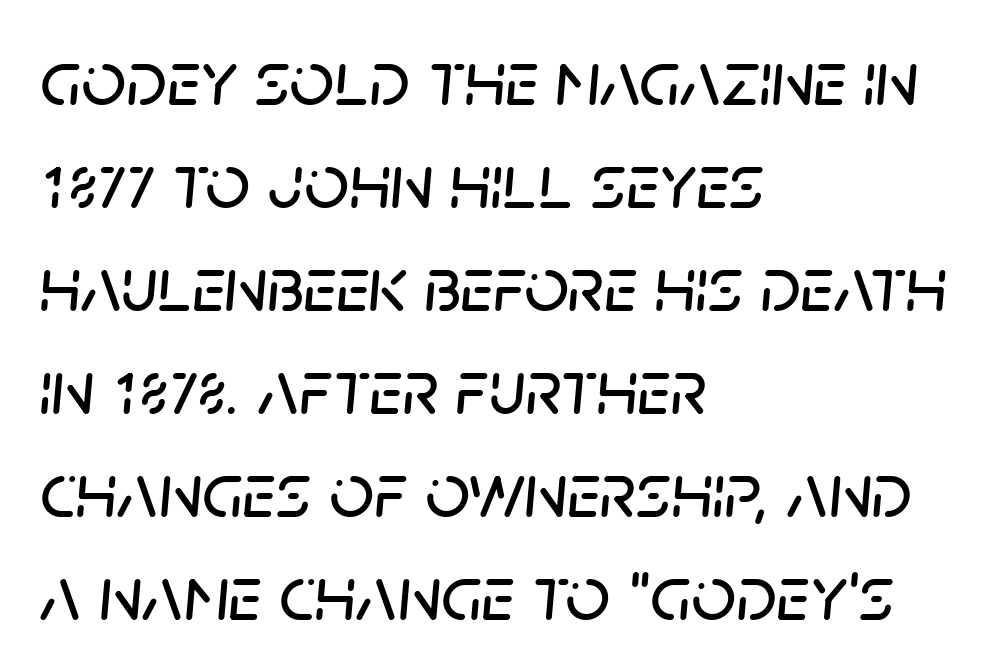
The image shows 78 px text type, italic (leaning right); set left-aligned, normal line spacing (1.32x), normal letter spacing, not underlined; low stroke contrast and a large x-height.
